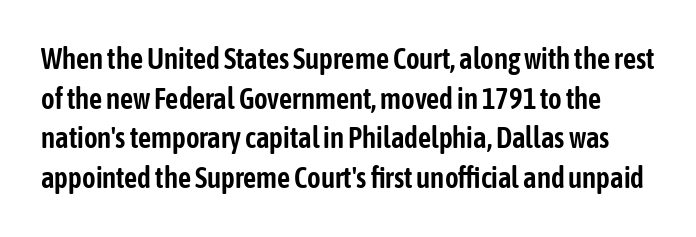
{"serif": "no", "italic": "no", "width": "condensed", "stroke_contrast": "low", "x_height": "medium", "monospaced": "no", "underline": "no", "line_spacing": "normal", "line_spacing_ratio": 1.37, "letter_spacing": "normal", "letter_spacing_em": 0.0, "glyph_px": 29}
